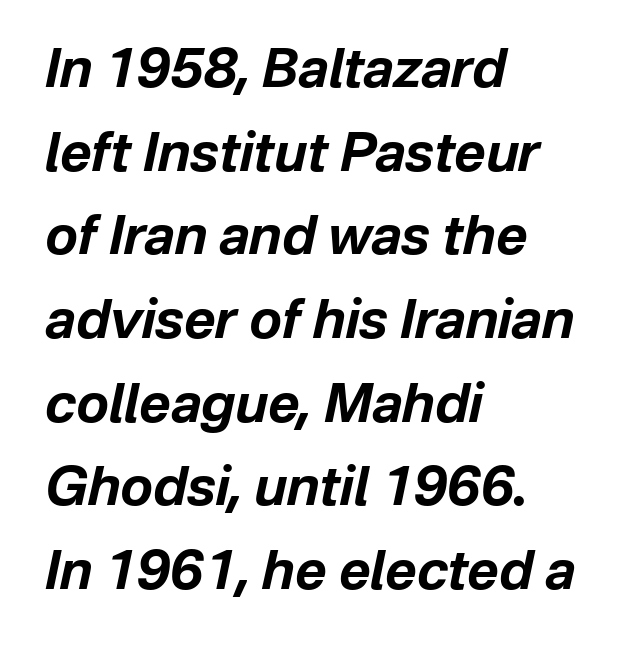
{"italic": "yes", "lean": "right", "slant_degrees": 12, "bold": "yes", "weight": "bold", "width": "normal", "stroke_contrast": "low", "x_height": "medium", "monospaced": "no", "underline": "no", "align": "left", "line_spacing": "normal", "line_spacing_ratio": 1.55, "letter_spacing": "normal", "letter_spacing_em": 0.0, "glyph_px": 54}
